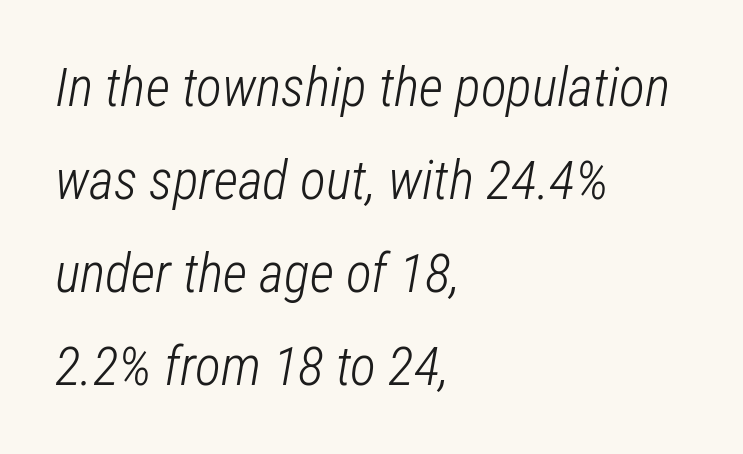
Q: Is the text bold? A: No.
Q: Is the text italic (slanted)? A: Yes, it leans right by about 12 degrees.
Q: Is the text underlined? A: No.
Q: How is the paragraph aligned? A: Left-aligned.
Q: Is the spacing between letters normal or unusually wide? A: Normal.
Q: Width (condensed, normal, or wide)? A: Condensed.
Q: Stroke contrast? A: Low.
Q: x-height? A: Medium.
Q: Monospaced? A: No.
